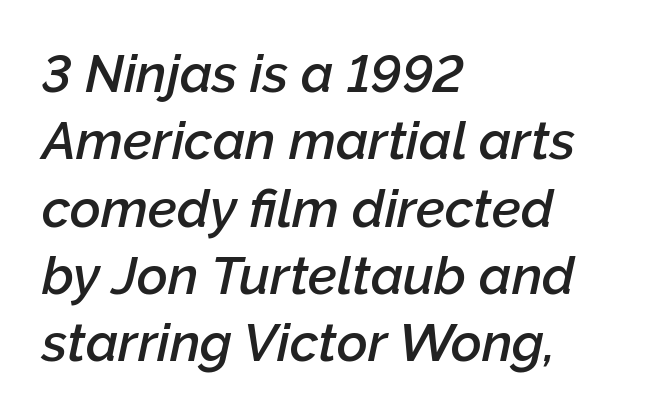
Rendered with sloped, italic letterforms. Line spacing here is normal. The text block is weighted toward the left margin, trailing off unevenly rightward. You could not count columns in this text — the font is proportionally spaced. Glyph-to-glyph distance matches everyday printed text. Clear beneath every line of the passage.
